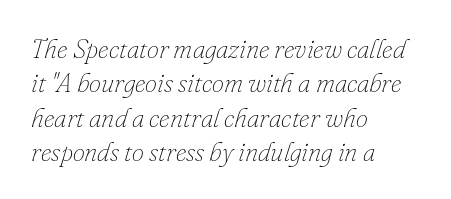
{"italic": "yes", "lean": "right", "slant_degrees": 16, "bold": "no", "underline": "no", "align": "left", "line_spacing": "normal", "line_spacing_ratio": 1.27, "letter_spacing": "normal", "letter_spacing_em": 0.0, "glyph_px": 27}
